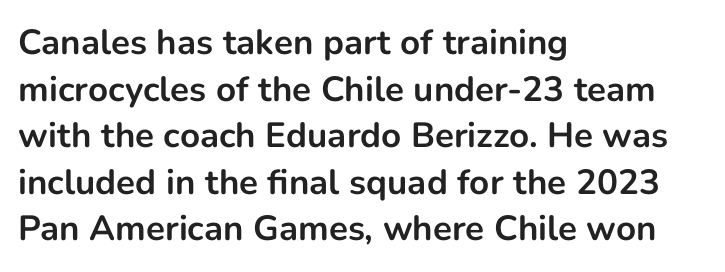
{"serif": "no", "italic": "no", "bold": "yes", "weight": "bold", "width": "normal", "stroke_contrast": "low", "x_height": "medium", "monospaced": "no", "underline": "no", "align": "left", "line_spacing": "normal", "line_spacing_ratio": 1.33, "letter_spacing": "normal", "letter_spacing_em": 0.0, "glyph_px": 35}
